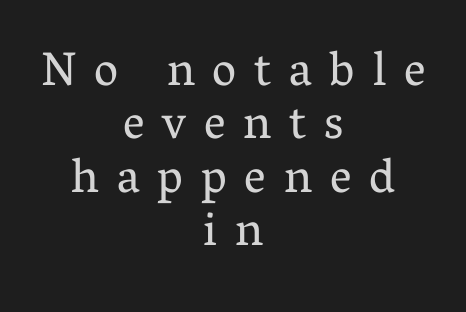
{"serif": "yes", "italic": "no", "bold": "no", "weight": "regular", "width": "normal", "stroke_contrast": "medium", "x_height": "medium", "monospaced": "no", "underline": "no", "align": "center", "line_spacing": "tight", "line_spacing_ratio": 1.11, "letter_spacing": "wide", "letter_spacing_em": 0.37, "glyph_px": 48}
